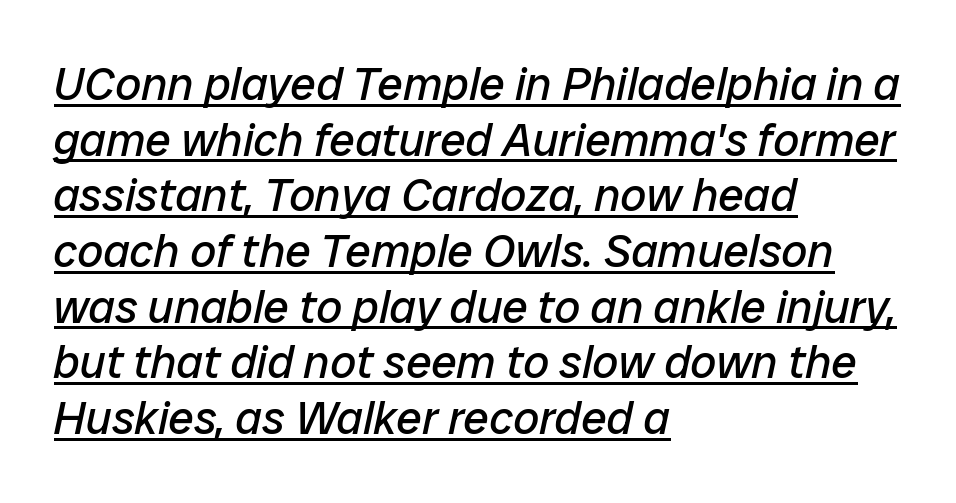
{"italic": "yes", "lean": "right", "slant_degrees": 12, "bold": "no", "weight": "regular", "width": "normal", "stroke_contrast": "low", "x_height": "medium", "monospaced": "no", "underline": "yes", "align": "left", "line_spacing_ratio": 1.21, "letter_spacing": "normal", "letter_spacing_em": 0.0, "glyph_px": 46}
